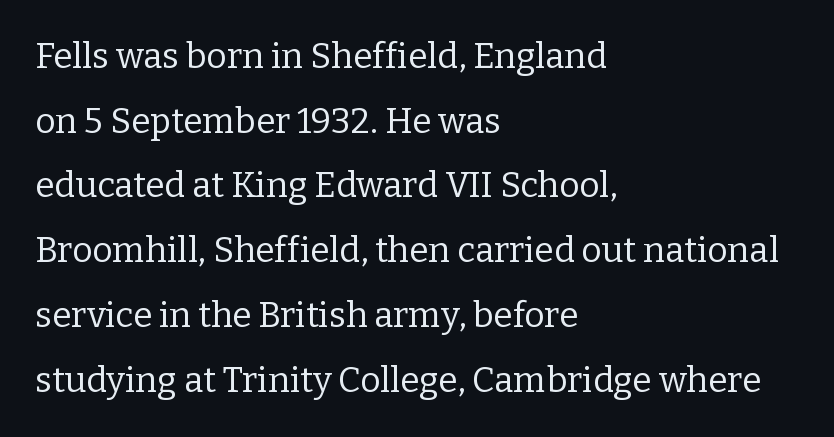
{"serif": "yes", "italic": "no", "bold": "no", "weight": "regular", "width": "normal", "stroke_contrast": "low", "x_height": "medium", "monospaced": "no", "underline": "no", "align": "left", "line_spacing_ratio": 1.85, "letter_spacing": "normal", "letter_spacing_em": 0.0, "glyph_px": 35}
